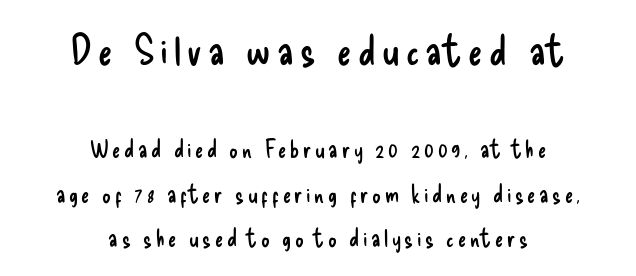
The image shows 42 px regular-weight, condensed sans-serif type, upright; set centered, line spacing 1.85x, not underlined; the first (top) block is 1.75x larger; low stroke contrast and a small x-height.
